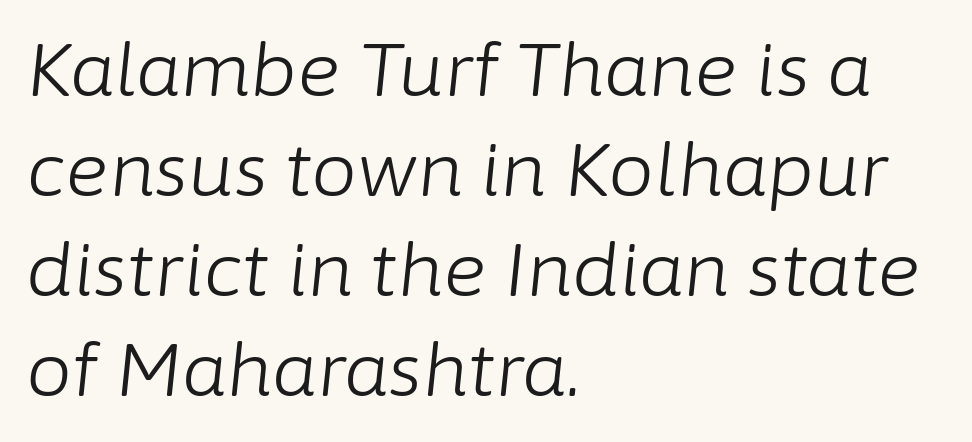
The image shows 73 px light type, italic (leaning right); set left-aligned, normal line spacing (1.37x), normal letter spacing, not underlined; low stroke contrast and a medium x-height.
